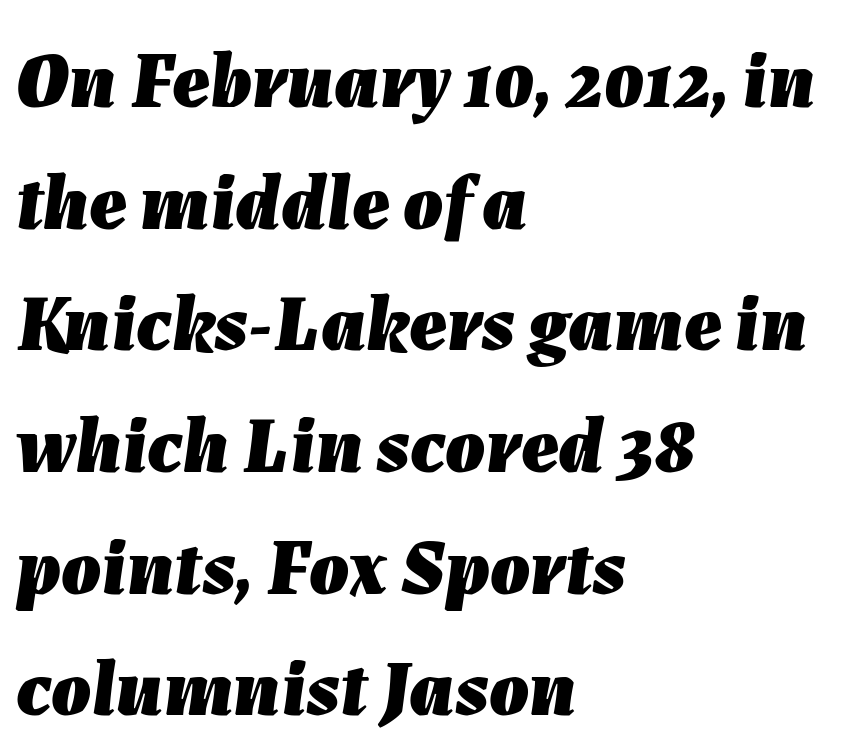
Q: Is the text bold? A: Yes.
Q: Is the text italic (slanted)? A: Yes, it leans right by about 7 degrees.
Q: Is the text underlined? A: No.
Q: How is the paragraph aligned? A: Left-aligned.
Q: Is the spacing between letters normal or unusually wide? A: Normal.
Q: Is the spacing between lines tight, normal or loose? A: Normal.
Q: Width (condensed, normal, or wide)? A: Normal.
Q: Stroke contrast? A: Low.
Q: x-height? A: Medium.
Q: Monospaced? A: No.
